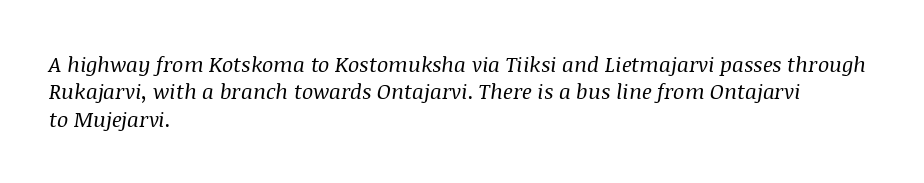
{"italic": "yes", "lean": "right", "slant_degrees": 8, "bold": "no", "underline": "no", "align": "left", "line_spacing": "normal", "line_spacing_ratio": 1.3, "letter_spacing": "normal", "letter_spacing_em": 0.0, "glyph_px": 21}
